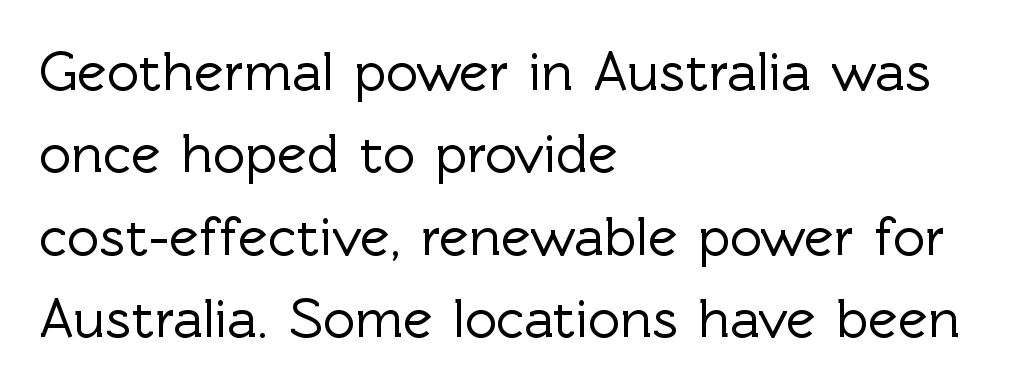
Q: Is the text italic (slanted)? A: No, it is upright.
Q: Is the typeface a serif or a sans-serif typeface? A: Sans-serif.
Q: Is the text underlined? A: No.
Q: How is the paragraph aligned? A: Left-aligned.
Q: Is the spacing between letters normal or unusually wide? A: Normal.
Q: Is the spacing between lines tight, normal or loose? A: Normal.
Q: Width (condensed, normal, or wide)? A: Normal.
Q: x-height? A: Medium.
Q: Monospaced? A: No.
